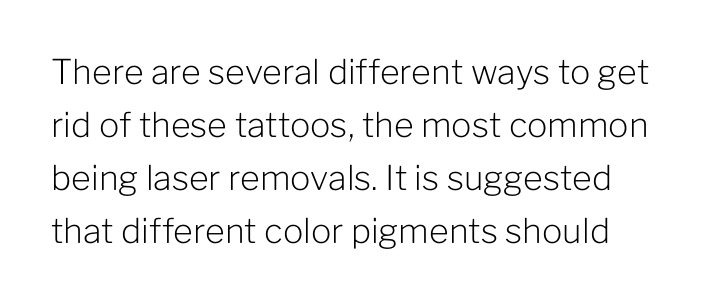
Quick note: interline space is typical. The type sits square on the baseline with zero lean. There is no visible air inserted between adjacent glyphs. The characters are drawn with everyday or finer stroke widths. Here the designer chose a conventional face with non-uniform glyph widths. No feet cap the strokes, marking this as sans-serif type.
